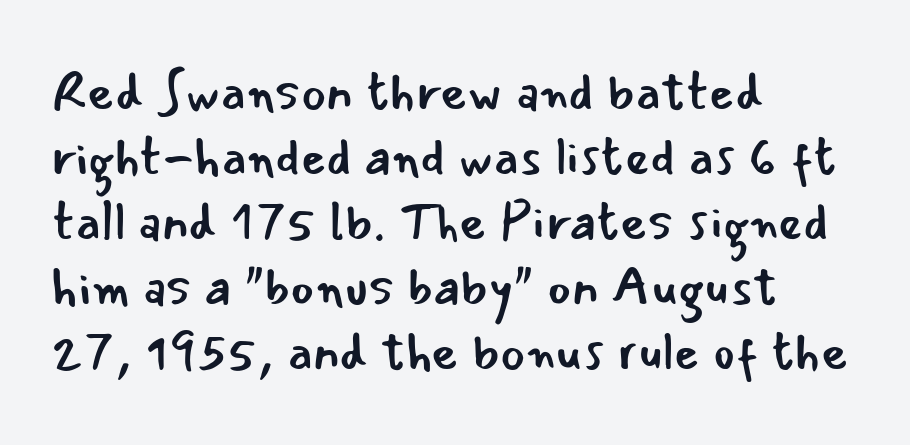
{"serif": "no", "italic": "no", "bold": "no", "weight": "regular", "width": "normal", "stroke_contrast": "low", "x_height": "small", "monospaced": "no", "underline": "no", "align": "left", "line_spacing": "normal", "line_spacing_ratio": 1.25, "letter_spacing": "normal", "letter_spacing_em": 0.0, "glyph_px": 52}
